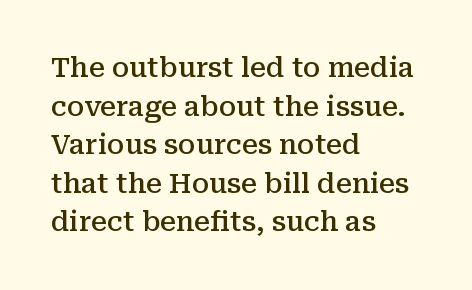
Q: Is the text bold? A: Semi-bold.
Q: Is the text italic (slanted)? A: No, it is upright.
Q: Is the text underlined? A: No.
Q: How is the paragraph aligned? A: Left-aligned.
Q: Is the spacing between letters normal or unusually wide? A: Normal.
Q: Is the spacing between lines tight, normal or loose? A: Normal.
